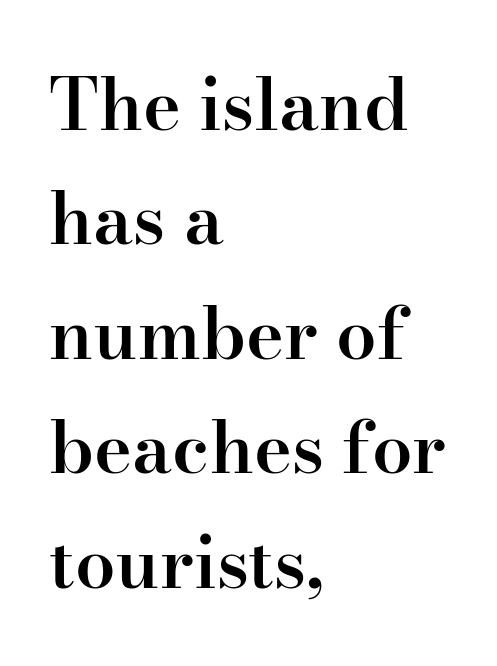
This sample uses a serif face. Letter spacing: default. This is the in-between weight designers call semibold or demi. A classic flush-left, rag-right setting is used for this passage. Clear beneath every line of the passage. Here the designer chose a conventional face with non-uniform glyph widths.
